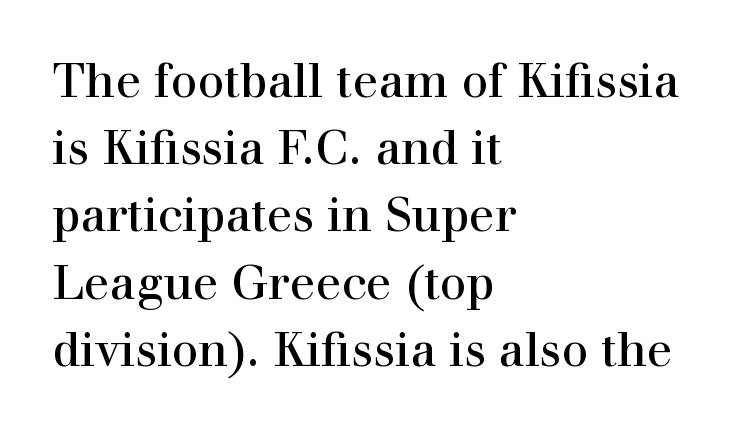
The image shows 47 px regular-weight serif type, upright; set left-aligned, normal line spacing (1.43x), normal letter spacing, not underlined; high stroke contrast and a medium x-height.
